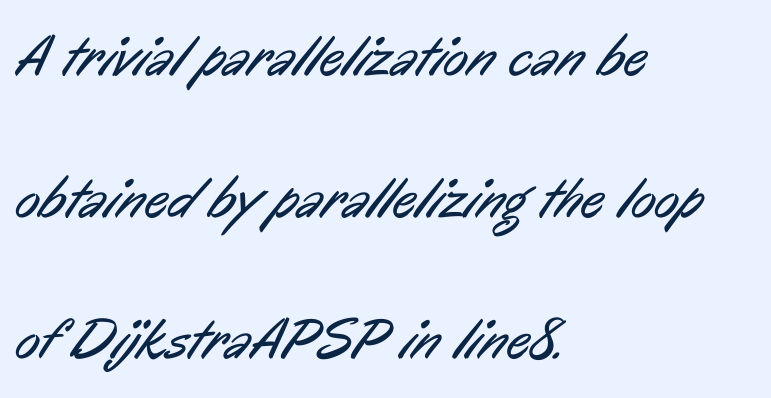
The image shows 58 px regular-weight, condensed sans-serif type; set left-aligned, loose line spacing (2.44x), normal letter spacing, not underlined; low stroke contrast and a medium x-height.
